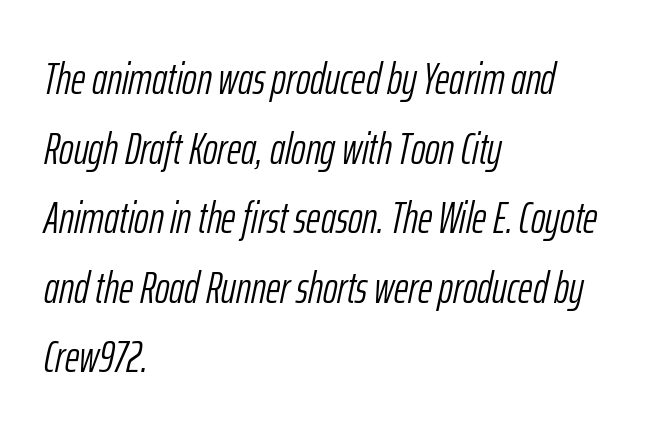
Looks like regular typesetting: each glyph gets only the width it needs. The leading is moderate, giving the passage an even texture. Horizontal alignment here is leftward, the default for most running prose. Would a proofreader flag this as italicized? Yes.
